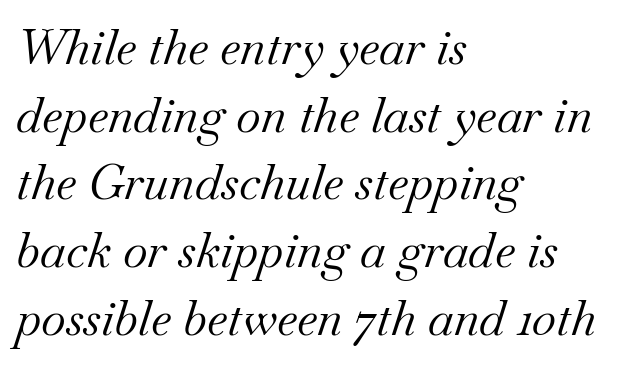
Anything drawn beneath the words? Only blank space. Heft: none added — not bold. Think of a printed novel: that variable character pitch is what you see here. Every row of glyphs begins at an identical x-position on the left. The designer went with a serif here, giving each stem small feet. Successive baselines arrive at the customary interval.
